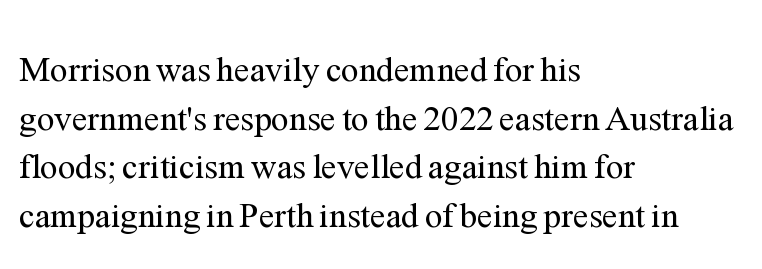
{"serif": "yes", "italic": "no", "bold": "no", "weight": "regular", "width": "normal", "stroke_contrast": "medium", "x_height": "medium", "monospaced": "no", "underline": "no", "align": "left", "line_spacing": "normal", "line_spacing_ratio": 1.39, "letter_spacing": "normal", "letter_spacing_em": 0.0, "glyph_px": 35}
